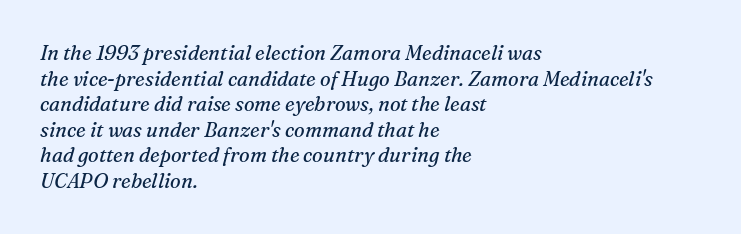
{"italic": "yes", "lean": "right", "slant_degrees": 16, "bold": "no", "underline": "no", "align": "left", "line_spacing": "normal", "line_spacing_ratio": 1.28, "letter_spacing": "normal", "letter_spacing_em": 0.0, "glyph_px": 20}
